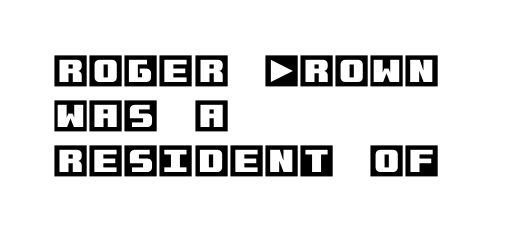
Q: Is the text italic (slanted)? A: No, it is upright.
Q: Is the text underlined? A: No.
Q: How is the paragraph aligned? A: Left-aligned.
Q: Is the spacing between letters normal or unusually wide? A: Normal.
Q: Is the spacing between lines tight, normal or loose? A: Normal.
Q: Width (condensed, normal, or wide)? A: Normal.
Q: x-height? A: Large.
